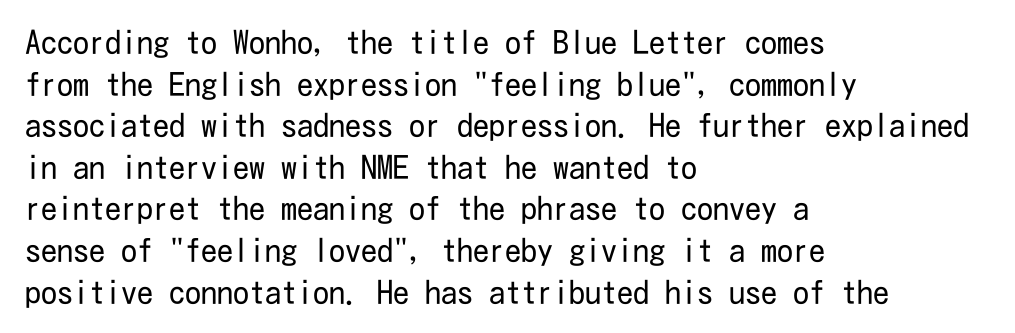
The image shows 32 px regular-weight, condensed sans-serif type, upright; set left-aligned, normal line spacing (1.3x), normal letter spacing, not underlined; low stroke contrast and a medium x-height.
